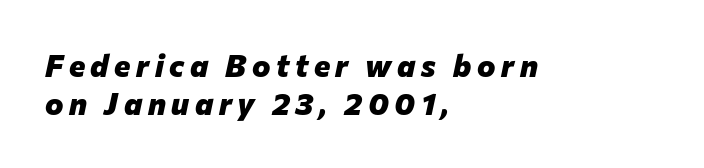
{"italic": "yes", "lean": "right", "slant_degrees": 12, "bold": "yes", "weight": "heavy", "width": "normal", "stroke_contrast": "low", "x_height": "medium", "monospaced": "no", "underline": "no", "align": "left", "line_spacing_ratio": 1.24, "glyph_px": 31}
